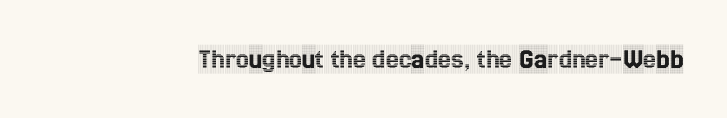
{"serif": "yes", "italic": "no", "width": "condensed", "x_height": "large", "monospaced": "no", "underline": "no", "letter_spacing": "normal", "letter_spacing_em": 0.0, "glyph_px": 29}
